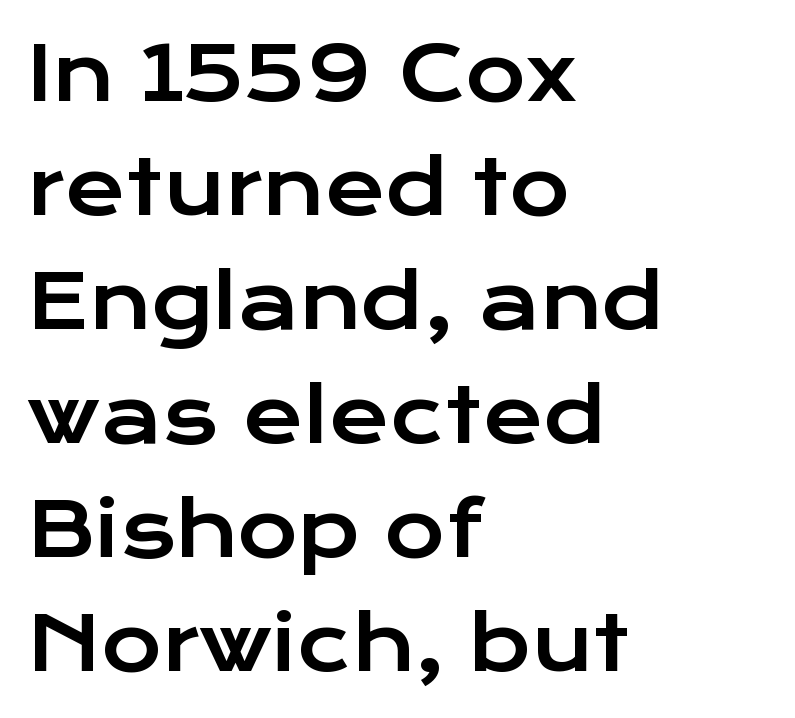
Q: Is the text italic (slanted)? A: No, it is upright.
Q: Is the typeface a serif or a sans-serif typeface? A: Sans-serif.
Q: Is the text underlined? A: No.
Q: How is the paragraph aligned? A: Left-aligned.
Q: Is the spacing between letters normal or unusually wide? A: Normal.
Q: Is the spacing between lines tight, normal or loose? A: Normal.
Q: Width (condensed, normal, or wide)? A: Wide.
Q: Stroke contrast? A: Low.
Q: x-height? A: Medium.
Q: Monospaced? A: No.
